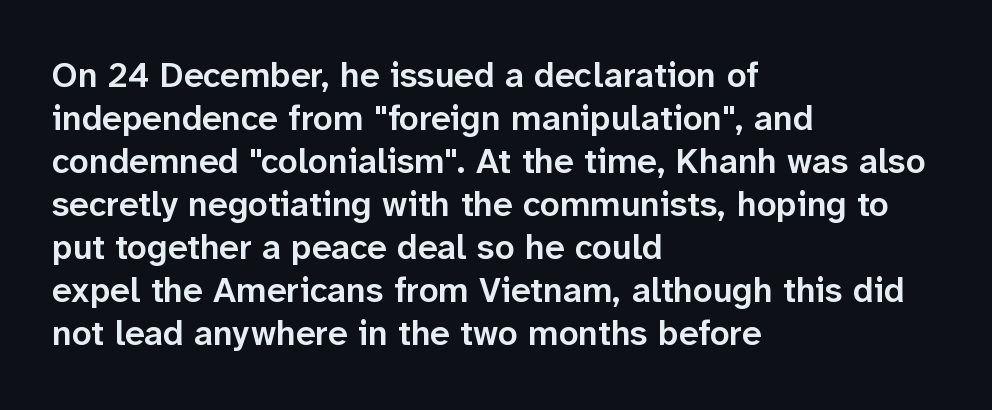
Horizontal alignment here is leftward, the default for most running prose. The text was rendered using a sans face with plain stroke endings. Unmarked baselines from the first word to the last. The rendering keeps characters at their native spacing.
